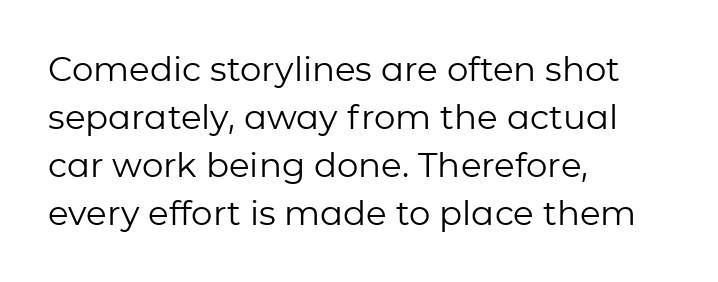
The image shows 34 px regular-weight sans-serif type, upright; set left-aligned, normal line spacing (1.41x), normal letter spacing, not underlined; low stroke contrast and a medium x-height.
